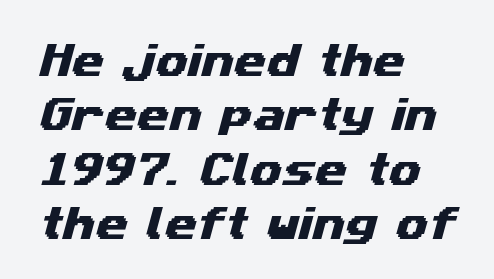
{"serif": "no", "width": "wide", "stroke_contrast": "medium", "x_height": "medium", "monospaced": "no", "underline": "no", "align": "left", "line_spacing": "normal", "line_spacing_ratio": 1.47, "letter_spacing": "normal", "letter_spacing_em": 0.0, "glyph_px": 37}
